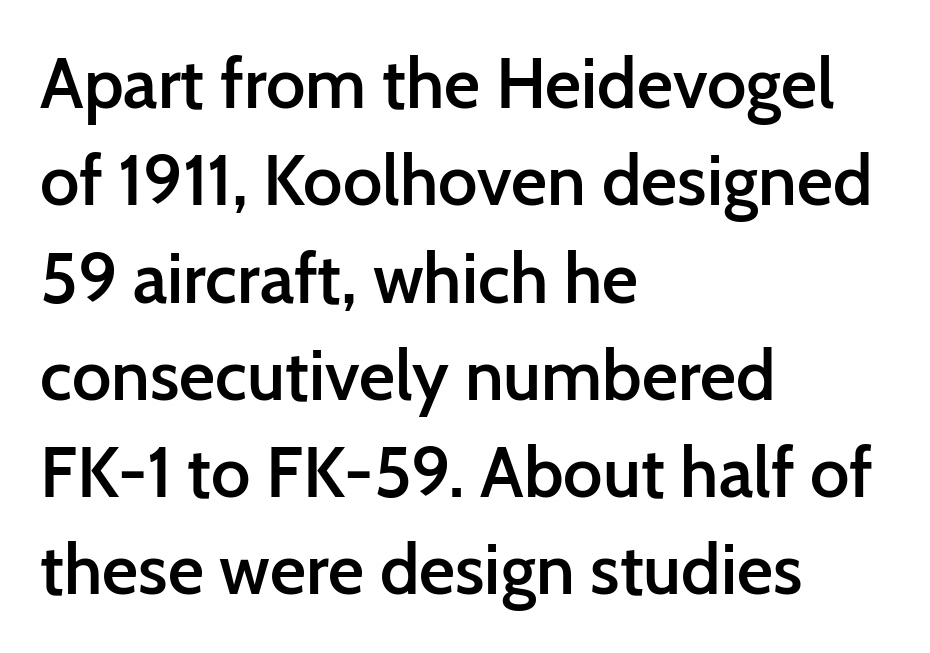
The image shows 70 px semibold sans-serif type, upright; set left-aligned, normal line spacing (1.39x), normal letter spacing, not underlined; low stroke contrast and a medium x-height.
